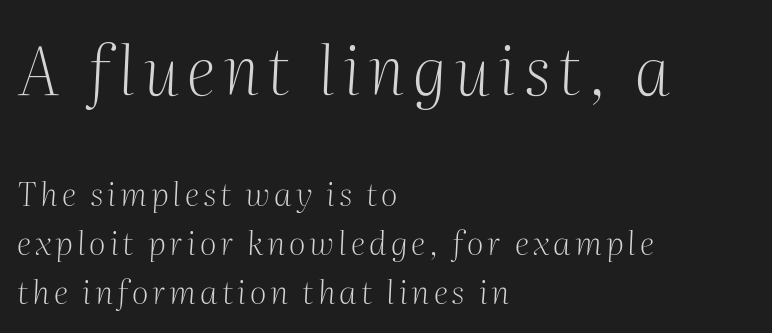
The image shows 66 px light serif type, italic (leaning right); set left-aligned, normal line spacing (1.48x), not underlined; the first (top) block is 2.0x larger; medium stroke contrast and a medium x-height.
